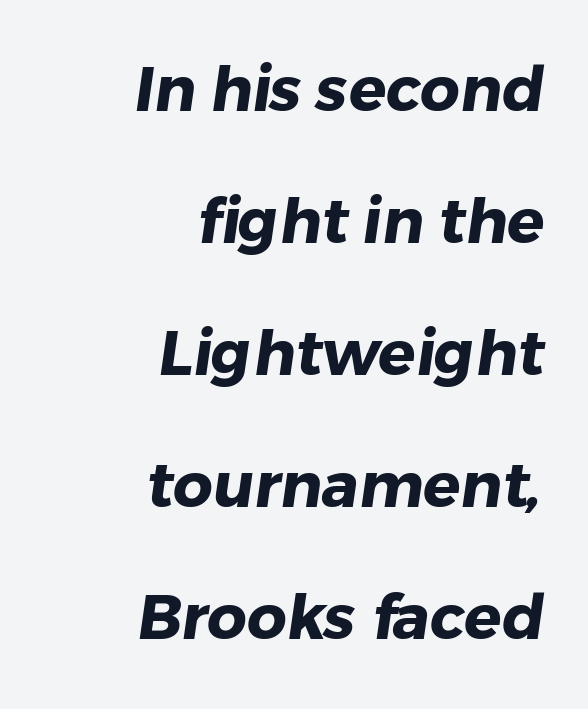
{"serif": "no", "bold": "yes", "weight": "heavy", "width": "normal", "stroke_contrast": "low", "x_height": "medium", "monospaced": "no", "underline": "no", "align": "right", "line_spacing": "loose", "line_spacing_ratio": 2.13, "letter_spacing": "normal", "letter_spacing_em": 0.0, "glyph_px": 62}
